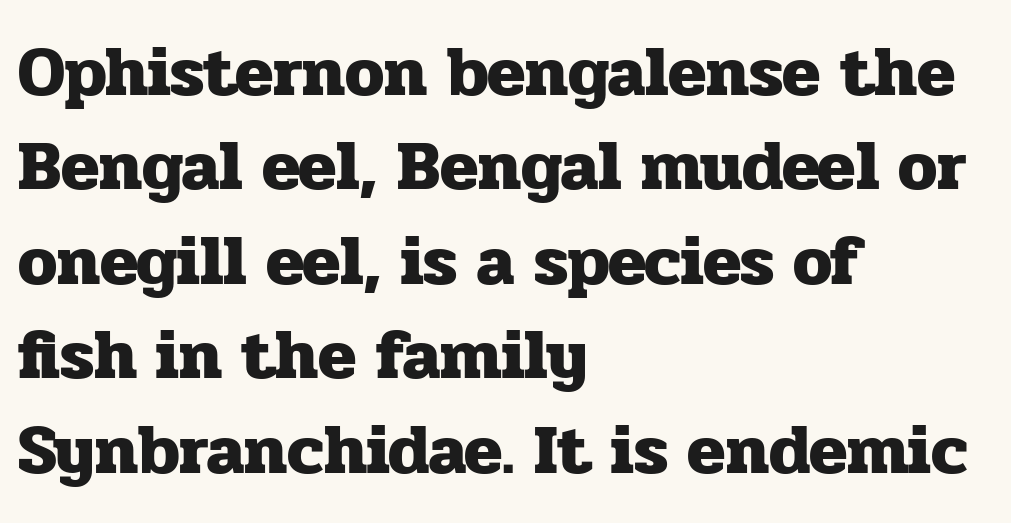
The font family rendered here belongs to the serif group. Heft: maximum for text — a bold. Tall strokes in this sample are plumb rather than angled. Looks like regular typesetting: each glyph gets only the width it needs. The words here are not underlined.
